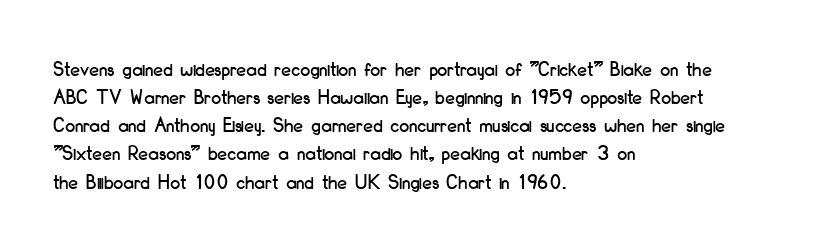
Q: Is the text italic (slanted)? A: No, it is upright.
Q: Is the text underlined? A: No.
Q: How is the paragraph aligned? A: Left-aligned.
Q: Is the spacing between letters normal or unusually wide? A: Normal.
Q: Is the spacing between lines tight, normal or loose? A: Normal.
